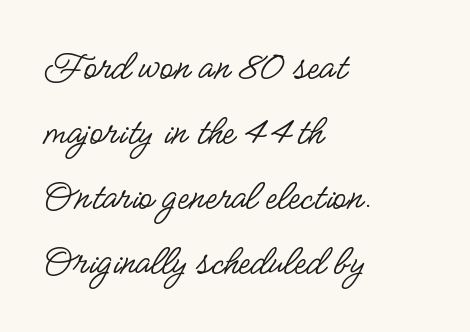
Q: Is the text bold? A: No.
Q: Is the text italic (slanted)? A: Yes.
Q: Is the typeface a serif or a sans-serif typeface? A: Sans-serif.
Q: Is the text underlined? A: No.
Q: How is the paragraph aligned? A: Left-aligned.
Q: Is the spacing between letters normal or unusually wide? A: Normal.
Q: Is the spacing between lines tight, normal or loose? A: Normal.
Q: Width (condensed, normal, or wide)? A: Condensed.
Q: Stroke contrast? A: Low.
Q: x-height? A: Small.
Q: Monospaced? A: No.
